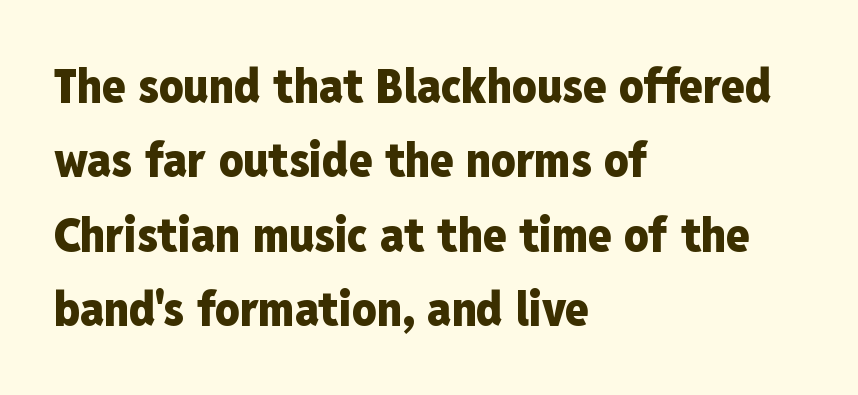
{"serif": "no", "italic": "no", "bold": "yes", "weight": "heavy", "width": "condensed", "stroke_contrast": "low", "x_height": "medium", "monospaced": "no", "underline": "no", "align": "left", "line_spacing": "normal", "line_spacing_ratio": 1.55, "letter_spacing": "normal", "letter_spacing_em": 0.0, "glyph_px": 48}
